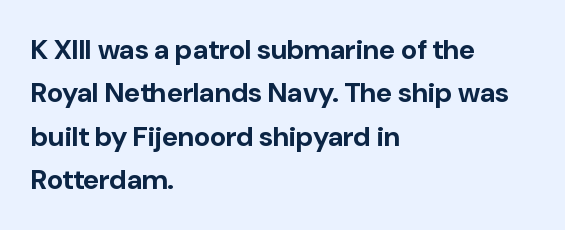
{"serif": "no", "italic": "no", "bold": "yes", "weight": "bold", "width": "normal", "stroke_contrast": "low", "x_height": "medium", "monospaced": "no", "underline": "no", "align": "left", "line_spacing": "normal", "line_spacing_ratio": 1.55, "letter_spacing": "normal", "letter_spacing_em": 0.0, "glyph_px": 28}
